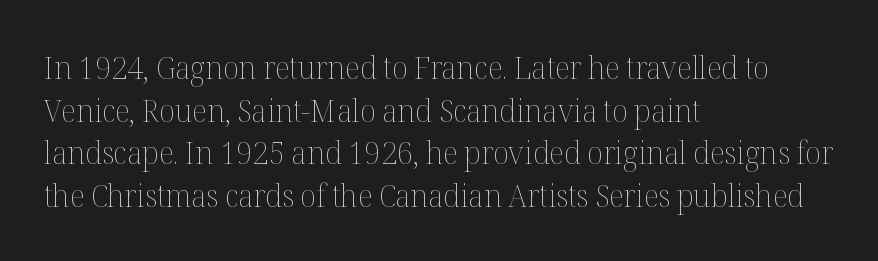
Q: Is the text bold? A: No.
Q: Is the text italic (slanted)? A: No, it is upright.
Q: Is the text underlined? A: No.
Q: How is the paragraph aligned? A: Left-aligned.
Q: Is the spacing between letters normal or unusually wide? A: Normal.
Q: Is the spacing between lines tight, normal or loose? A: Normal.
Q: Width (condensed, normal, or wide)? A: Normal.
Q: Stroke contrast? A: Medium.
Q: x-height? A: Medium.
Q: Monospaced? A: No.
